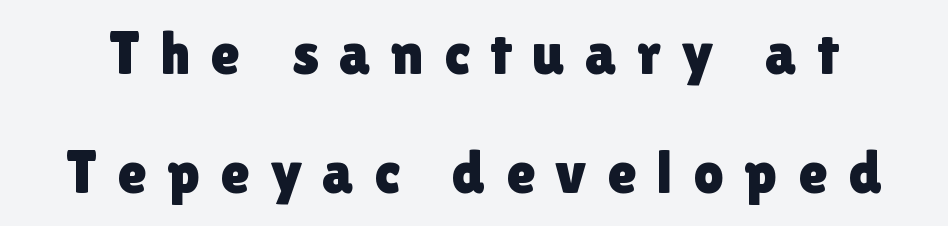
The image shows 60 px sans-serif type, upright; set loose line spacing (1.99x), unusually wide letter spacing (+0.34 em), not underlined; a medium x-height.
